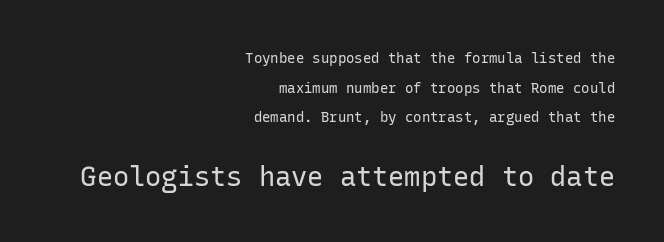
{"italic": "no", "bold": "no", "underline": "no", "align": "right", "line_spacing": "loose", "line_spacing_ratio": 2.12, "letter_spacing": "normal", "letter_spacing_em": 0.0, "larger_block": "second", "size_ratio": 1.93, "glyph_px": 27}
